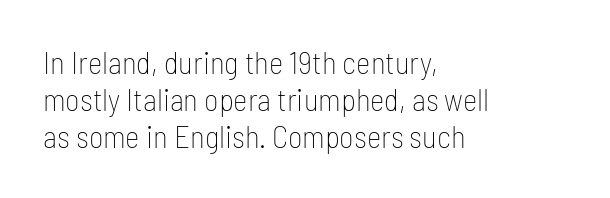
The weight tops out at a normal text grade. The passage is arranged the way most books set body copy — flush left. Only glyphs here, with clear space below each row. A roman cut, with each character standing at attention. The rendering uses natural spacing where letterforms have individual widths. Nope, no serifs anywhere on these letters.
